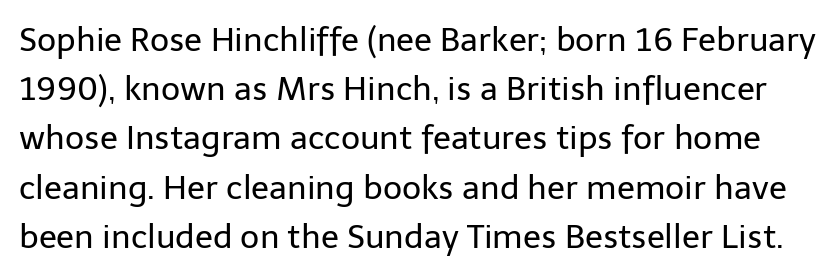
The image shows 33 px regular-weight sans-serif type, upright; set normal line spacing (1.49x), normal letter spacing, not underlined; low stroke contrast and a medium x-height.
